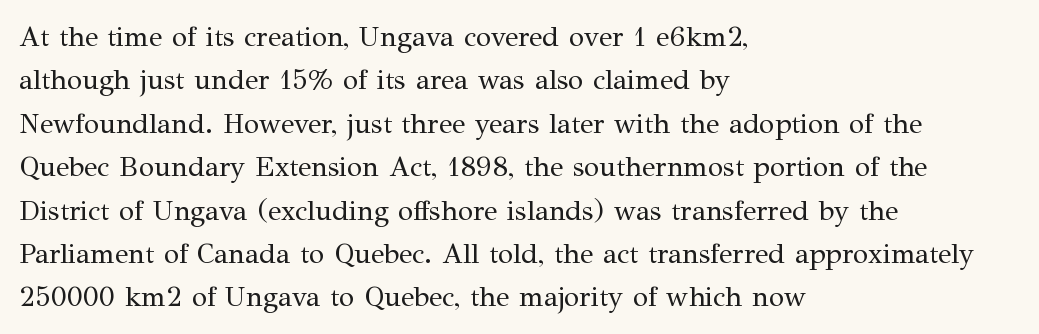
The typography opts for an upright posture over an oblique one. The string is rendered with underlining switched off. The designer left line spacing at the default. The lines are quadded left. You could not count columns in this text — the font is proportionally spaced.
